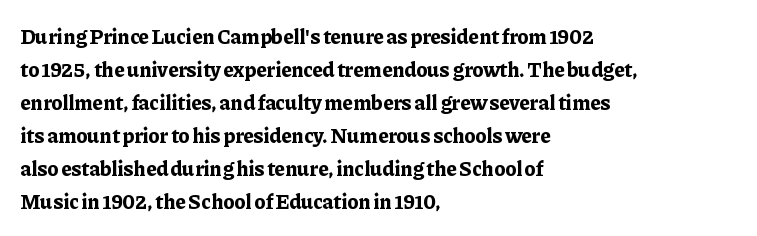
The image shows 21 px bold type, upright; set left-aligned, normal line spacing (1.57x), normal letter spacing, not underlined.
